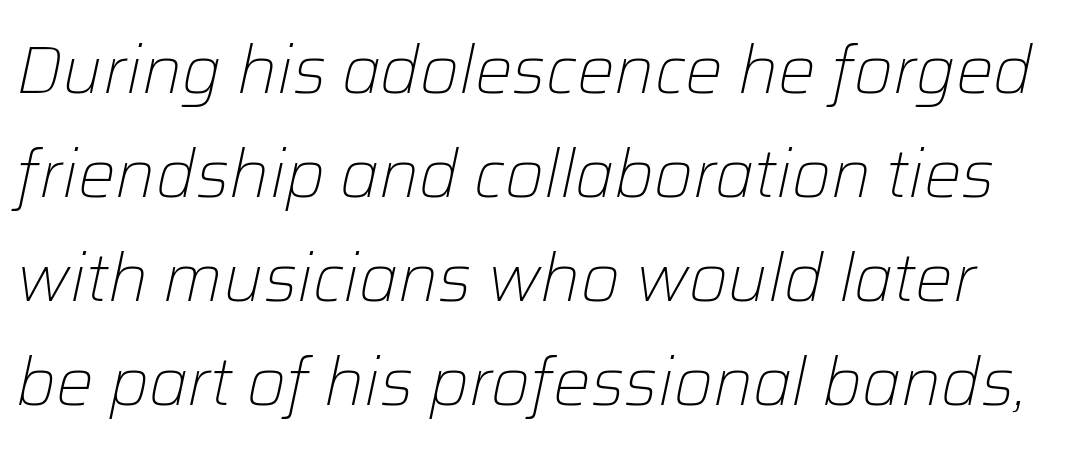
Q: Is the text bold? A: No.
Q: Is the text italic (slanted)? A: Yes, it leans right by about 12 degrees.
Q: Is the text underlined? A: No.
Q: Is the spacing between letters normal or unusually wide? A: Normal.
Q: Is the spacing between lines tight, normal or loose? A: Normal.
Q: Width (condensed, normal, or wide)? A: Normal.
Q: Stroke contrast? A: Low.
Q: x-height? A: Medium.
Q: Monospaced? A: No.
